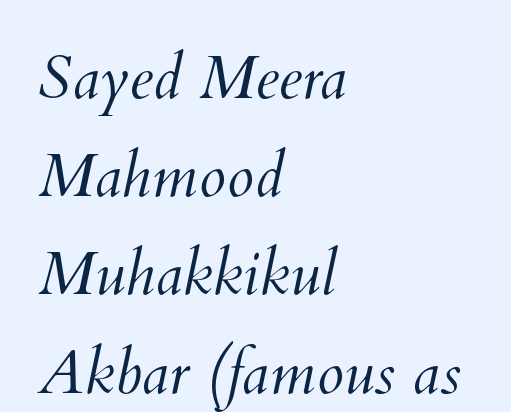
Letters rest on an invisible, unmarked baseline. The text block is weighted toward the left margin, trailing off unevenly rightward. Compared with typical paragraphs, the rows here are spaced about the same. The letters advance in unequal steps, a hallmark of proportional type.
